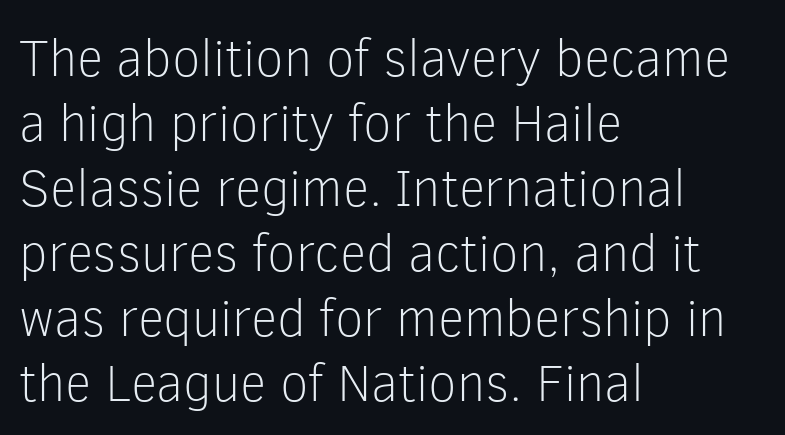
{"serif": "no", "italic": "no", "bold": "no", "weight": "light", "width": "normal", "stroke_contrast": "low", "x_height": "medium", "monospaced": "no", "underline": "no", "align": "left", "line_spacing": "normal", "line_spacing_ratio": 1.25, "letter_spacing": "normal", "letter_spacing_em": 0.0, "glyph_px": 52}
